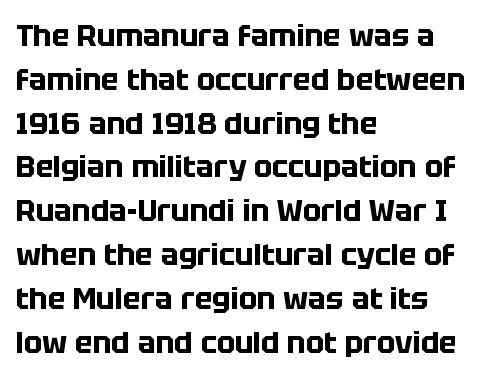
This is sans-serif lettering, the kind often seen on screens and signage. The specimen omits any rule beneath the text block's lines. Proportional: the letters do not fall into vertical columns. Look at the tracking — it's just the regular setting, nothing added. Typeset ragged right — the left edge is the straight one.
